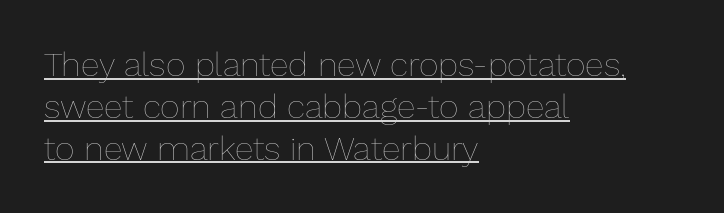
{"italic": "no", "bold": "no", "weight": "thin", "width": "normal", "stroke_contrast": "low", "x_height": "medium", "monospaced": "no", "underline": "yes", "align": "left", "line_spacing_ratio": 1.23, "letter_spacing": "normal", "letter_spacing_em": 0.0, "glyph_px": 34}
